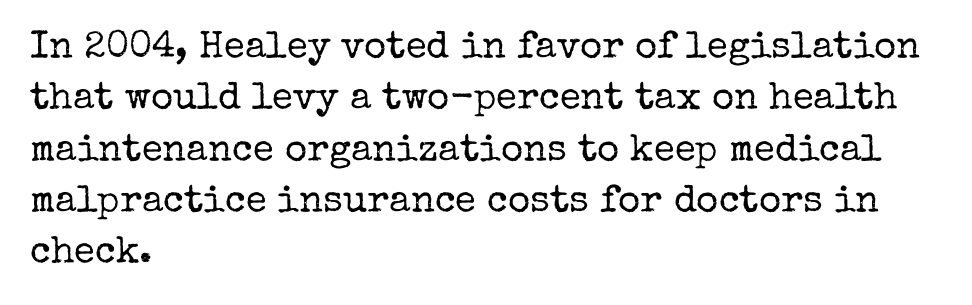
Characters remain perfectly vertical along every line. Leading: standard. The lines are quadded left. The face used here is seriffed, in the tradition of book romans.
